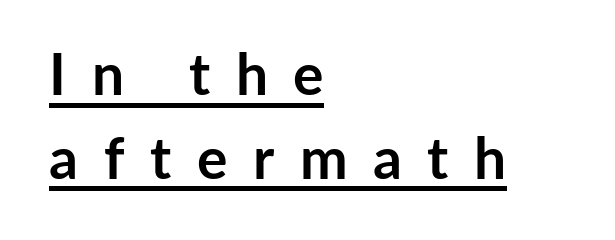
Q: Is the text bold? A: Yes.
Q: Is the text italic (slanted)? A: No, it is upright.
Q: Is the typeface a serif or a sans-serif typeface? A: Sans-serif.
Q: Is the text underlined? A: Yes.
Q: How is the paragraph aligned? A: Left-aligned.
Q: Is the spacing between letters normal or unusually wide? A: Unusually wide.
Q: Is the spacing between lines tight, normal or loose? A: Normal.
Q: Width (condensed, normal, or wide)? A: Normal.
Q: Stroke contrast? A: Low.
Q: x-height? A: Medium.
Q: Monospaced? A: No.
